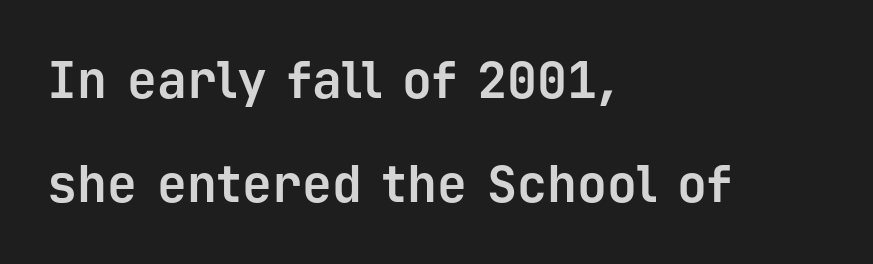
The image shows 50 px bold sans-serif type, upright, monospaced; set left-aligned, loose line spacing (2.08x), normal letter spacing, not underlined; low stroke contrast and a medium x-height.
